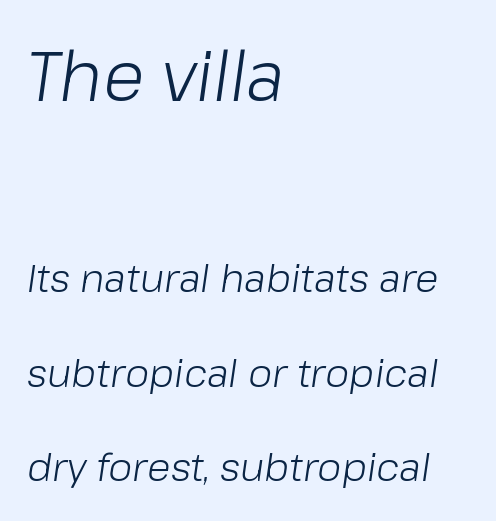
{"italic": "yes", "lean": "right", "slant_degrees": 8, "bold": "no", "weight": "light", "width": "normal", "stroke_contrast": "low", "x_height": "medium", "monospaced": "no", "underline": "no", "align": "left", "line_spacing": "loose", "line_spacing_ratio": 2.43, "letter_spacing": "normal", "letter_spacing_em": 0.0, "larger_block": "first", "size_ratio": 1.77, "glyph_px": 69}
